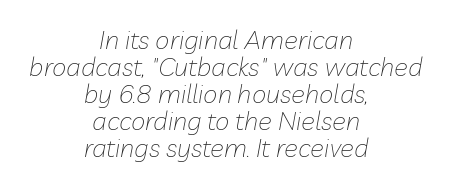
{"italic": "yes", "lean": "right", "slant_degrees": 10, "bold": "no", "underline": "no", "align": "center", "line_spacing": "tight", "line_spacing_ratio": 1.04, "letter_spacing": "normal", "letter_spacing_em": 0.0, "glyph_px": 26}
